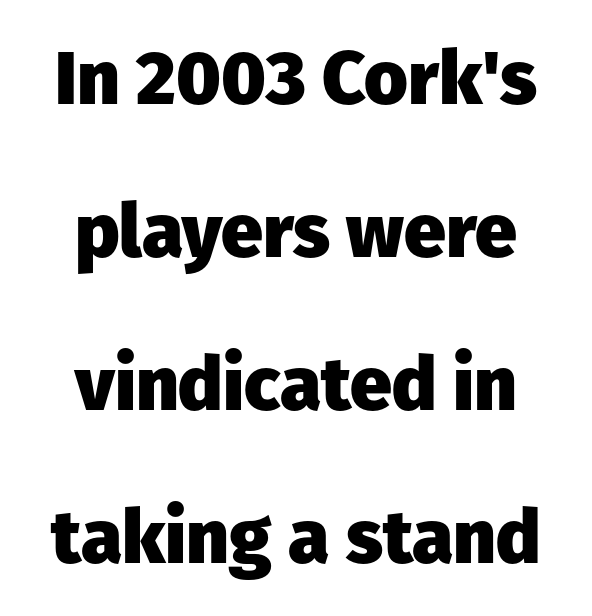
{"serif": "no", "italic": "no", "bold": "yes", "weight": "heavy", "width": "normal", "stroke_contrast": "low", "x_height": "medium", "monospaced": "no", "underline": "no", "align": "center", "line_spacing": "loose", "line_spacing_ratio": 2.04, "letter_spacing": "normal", "letter_spacing_em": 0.0, "glyph_px": 75}
